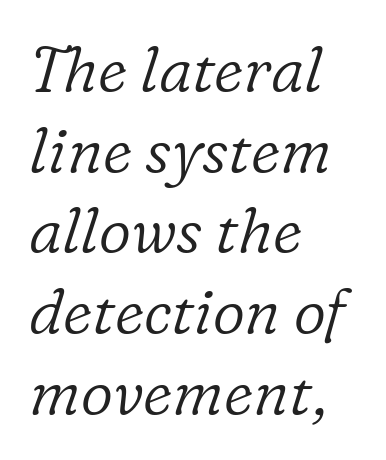
The typeface chosen for these lines features serifs. The paragraph shown leans on its left margin. Words appear dense and cohesive because spacing is normal. The weight tops out at a normal text grade.
